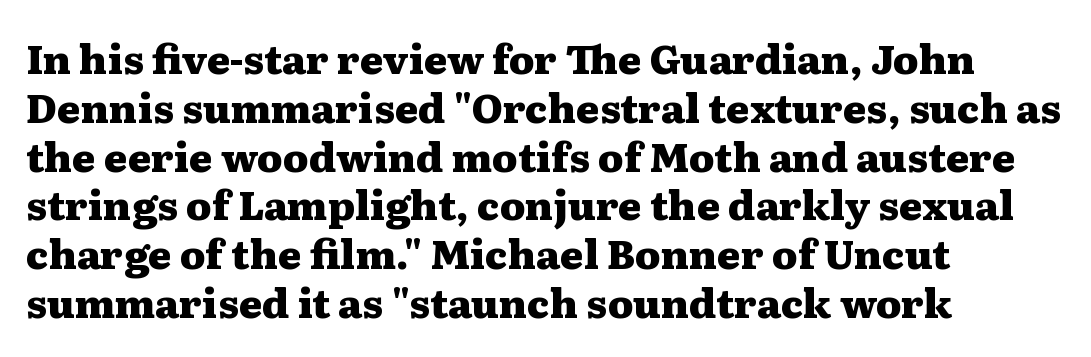
Q: Is the text bold? A: Yes.
Q: Is the text italic (slanted)? A: No, it is upright.
Q: Is the typeface a serif or a sans-serif typeface? A: Serif.
Q: Is the text underlined? A: No.
Q: How is the paragraph aligned? A: Left-aligned.
Q: Is the spacing between letters normal or unusually wide? A: Normal.
Q: Width (condensed, normal, or wide)? A: Wide.
Q: Stroke contrast? A: Medium.
Q: x-height? A: Medium.
Q: Monospaced? A: No.
